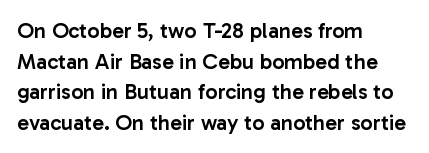
{"italic": "no", "bold": "semi", "underline": "no", "align": "left", "line_spacing": "normal", "line_spacing_ratio": 1.39, "letter_spacing": "normal", "letter_spacing_em": 0.0, "glyph_px": 22}
